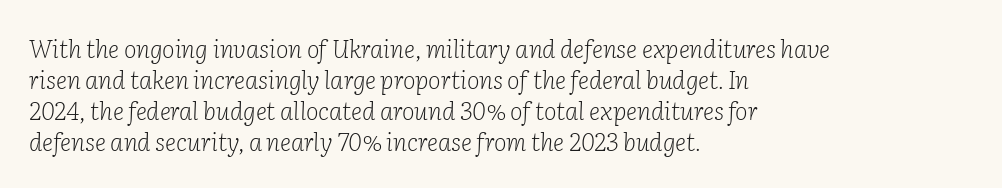
The space directly below the letters is spotless. The rendering anchors every line to the left-hand side. Ink coverage per letter is moderate at most. The text carries the slant typical of an italic or oblique font. The leading is moderate, giving the passage an even texture. In terms of letterspacing, this is plain default setting.
